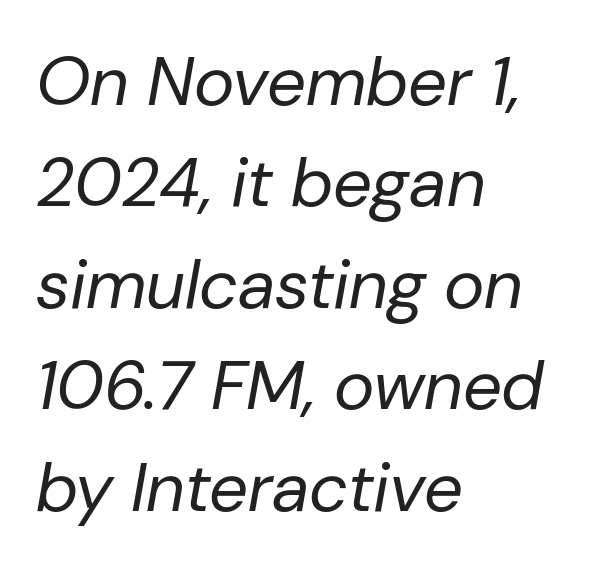
{"italic": "yes", "lean": "right", "slant_degrees": 10, "bold": "no", "weight": "regular", "width": "normal", "stroke_contrast": "low", "x_height": "medium", "monospaced": "no", "underline": "no", "align": "left", "line_spacing": "normal", "line_spacing_ratio": 1.47, "letter_spacing": "normal", "letter_spacing_em": 0.0, "glyph_px": 69}
